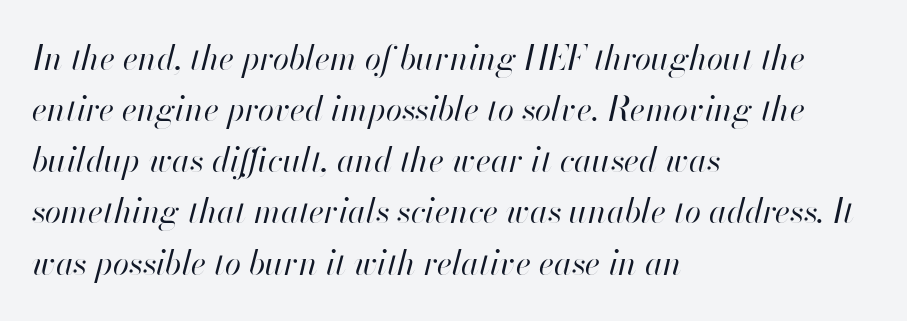
The space beneath each line is pristine and unruled. Typeset ragged right — the left edge is the straight one. No extra tracking has been applied to these lines. A typesetter would call this proportional, since set widths differ per character.
